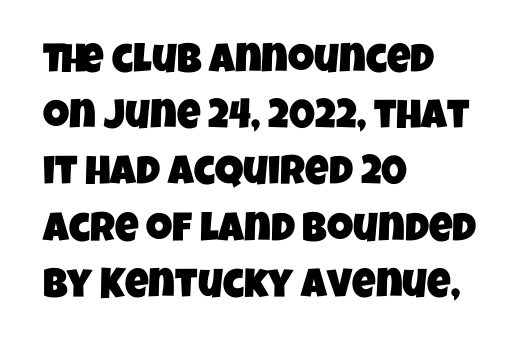
Reading down the column, the eye jumps a familiar distance to each next line. Look at the tracking — it's just the regular setting, nothing added. Typographically, this falls in the sans-serif category. The space beneath each line is pristine and unruled. The passage is arranged the way most books set body copy — flush left. This sample has the flowing, uneven cadence of proportional lettering.
